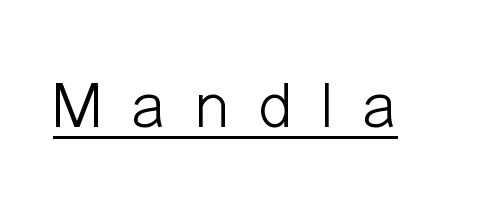
The image shows 67 px light, condensed sans-serif type, upright; set unusually wide letter spacing (+0.44 em), underlined; low stroke contrast and a medium x-height.
